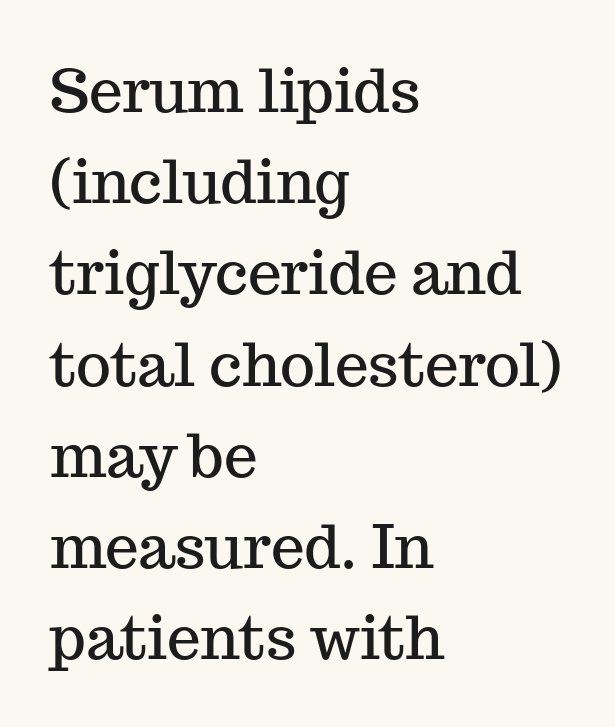
Alignment: flush left. Each row of text sits above clean, open space. Inter-character spacing is left at the font's built-in metrics. If you measured baseline to baseline, you'd find a middling distance.
